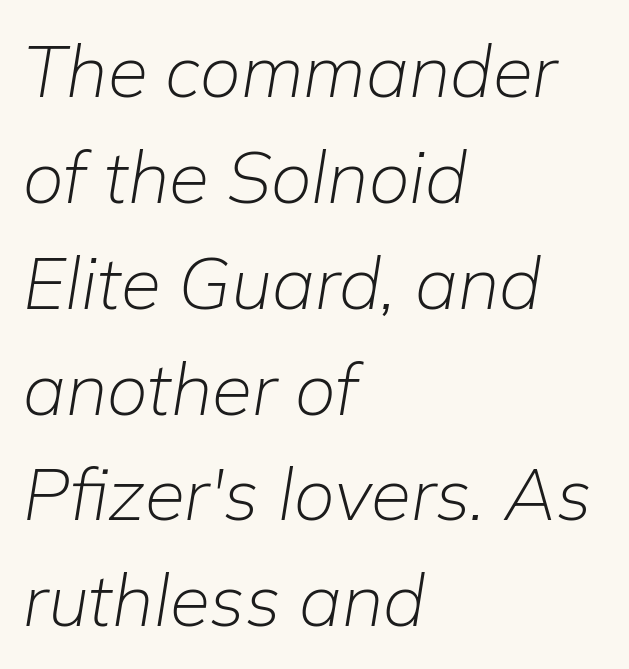
Q: Is the text bold? A: No.
Q: Is the text italic (slanted)? A: Yes, it leans right by about 9 degrees.
Q: Is the text underlined? A: No.
Q: How is the paragraph aligned? A: Left-aligned.
Q: Is the spacing between letters normal or unusually wide? A: Normal.
Q: Is the spacing between lines tight, normal or loose? A: Normal.
Q: Width (condensed, normal, or wide)? A: Normal.
Q: Stroke contrast? A: Low.
Q: x-height? A: Medium.
Q: Monospaced? A: No.
